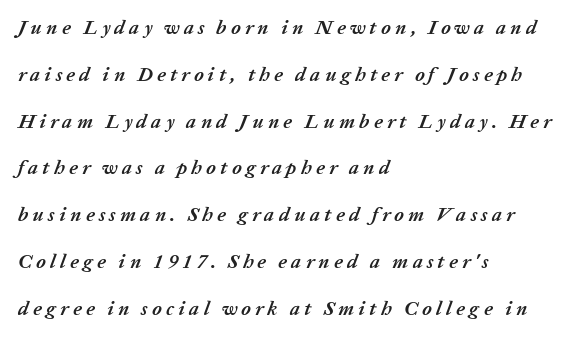
Q: Is the text bold? A: Yes.
Q: Is the text italic (slanted)? A: Yes, it leans right by about 20 degrees.
Q: Is the text underlined? A: No.
Q: How is the paragraph aligned? A: Left-aligned.
Q: Is the spacing between letters normal or unusually wide? A: Unusually wide.
Q: Is the spacing between lines tight, normal or loose? A: Loose.
